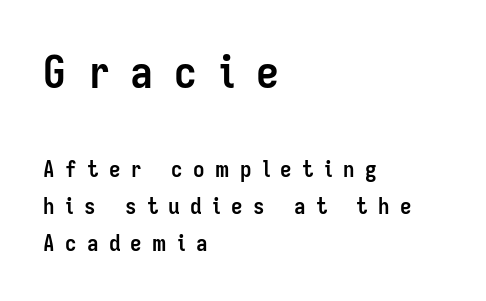
Q: Is the text bold? A: Yes.
Q: Is the text italic (slanted)? A: No, it is upright.
Q: Is the typeface a serif or a sans-serif typeface? A: Sans-serif.
Q: Is the text underlined? A: No.
Q: How is the paragraph aligned? A: Left-aligned.
Q: Is the spacing between letters normal or unusually wide? A: Unusually wide.
Q: Is the spacing between lines tight, normal or loose? A: Normal.
Q: Which block of text is set in a larger size, the first (top) or the second (bottom)? A: The first (top) one.
Q: Width (condensed, normal, or wide)? A: Condensed.
Q: Stroke contrast? A: Low.
Q: x-height? A: Medium.
Q: Monospaced? A: No.
